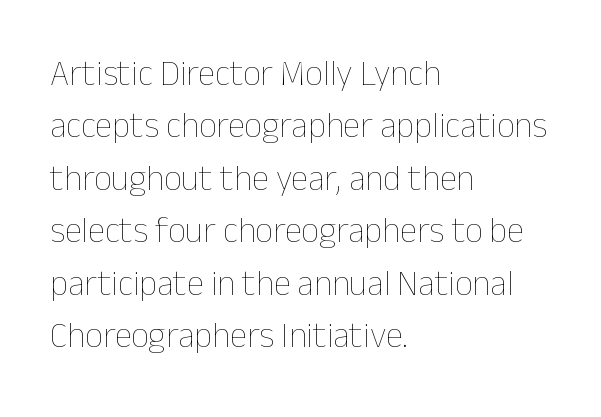
The image shows 35 px thin type, upright; set left-aligned, normal line spacing (1.5x), normal letter spacing, not underlined; low stroke contrast and a medium x-height.
